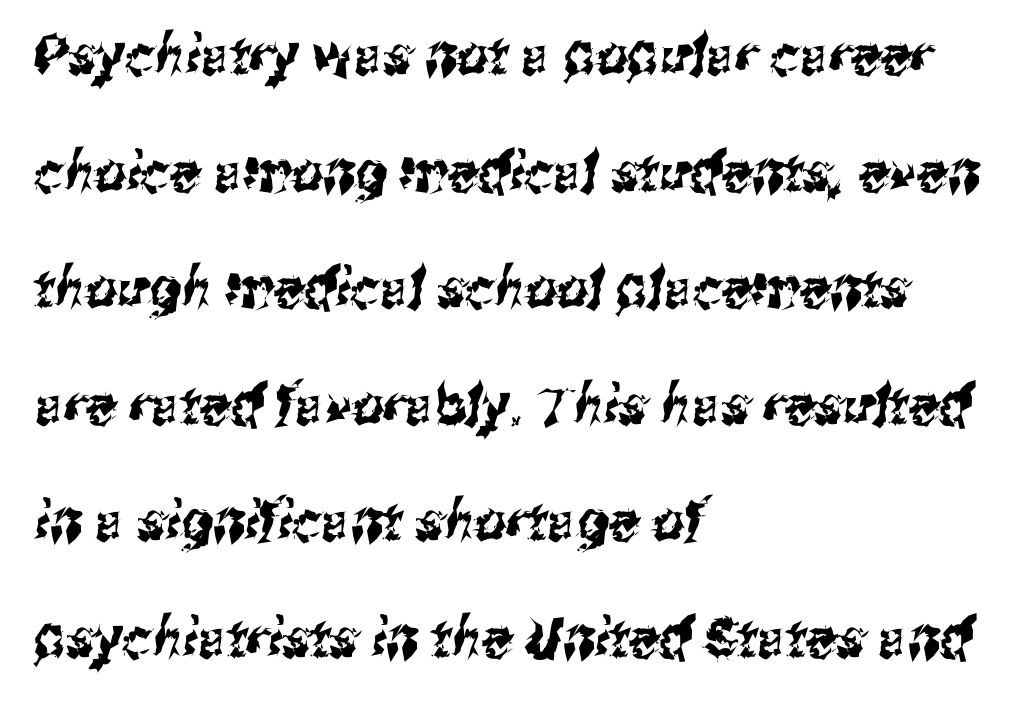
{"serif": "no", "width": "condensed", "stroke_contrast": "medium", "x_height": "medium", "monospaced": "no", "underline": "no", "align": "left", "line_spacing": "loose", "line_spacing_ratio": 2.12, "letter_spacing": "normal", "letter_spacing_em": 0.0, "glyph_px": 55}
